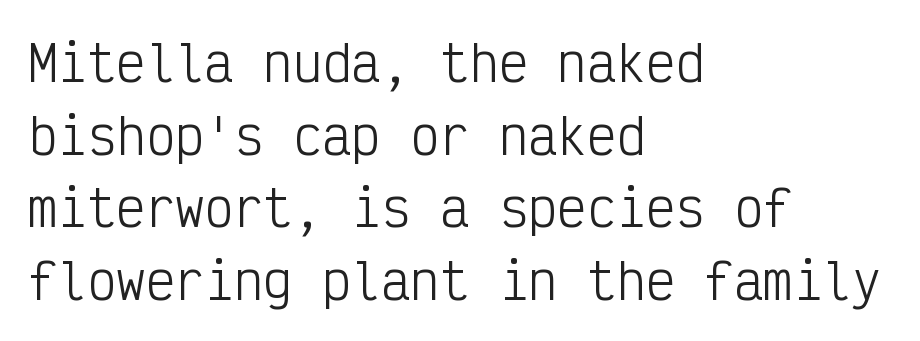
Unlike italic type, these characters show no tilt at all. The strip under each line holds only bare page. The letters look calm and open, with moderate or lighter stems. Does the type have serifs? No, each stem ends abruptly. These lines are rendered in a fixed-pitch font. Leading matches the norm, producing a regular column.
